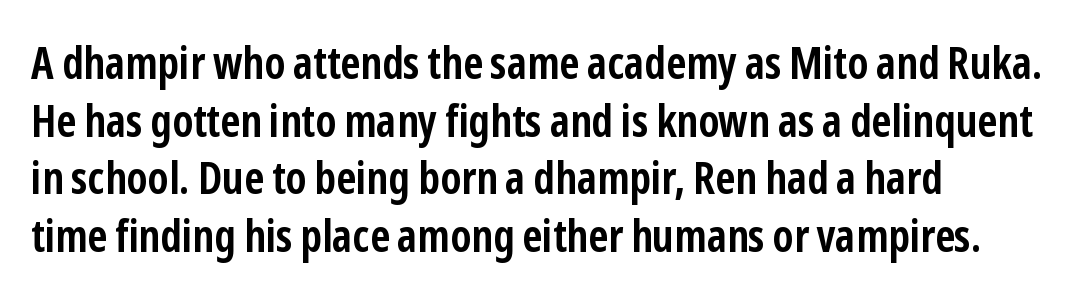
Italic? Not at all — the glyphs are vertical. Nope, no serifs anywhere on these letters. Varying glyph widths throughout — classic text-font behaviour. Only glyphs here, with clear space below each row. The designer left line spacing at the default.
